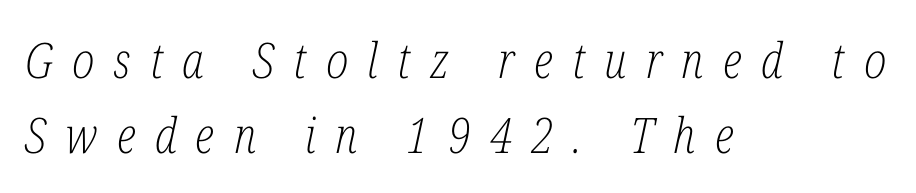
The image shows 49 px light, condensed serif type, italic (leaning right); set left-aligned, normal line spacing (1.53x), unusually wide letter spacing (+0.39 em), not underlined; low stroke contrast and a medium x-height.
